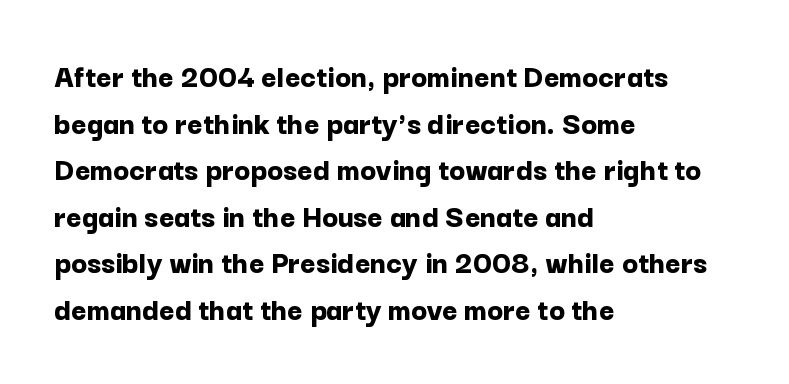
Q: Is the text bold? A: Yes.
Q: Is the text italic (slanted)? A: No, it is upright.
Q: Is the typeface a serif or a sans-serif typeface? A: Sans-serif.
Q: Is the text underlined? A: No.
Q: How is the paragraph aligned? A: Left-aligned.
Q: Is the spacing between letters normal or unusually wide? A: Normal.
Q: Is the spacing between lines tight, normal or loose? A: Normal.
Q: Width (condensed, normal, or wide)? A: Normal.
Q: Stroke contrast? A: Low.
Q: x-height? A: Medium.
Q: Monospaced? A: No.
